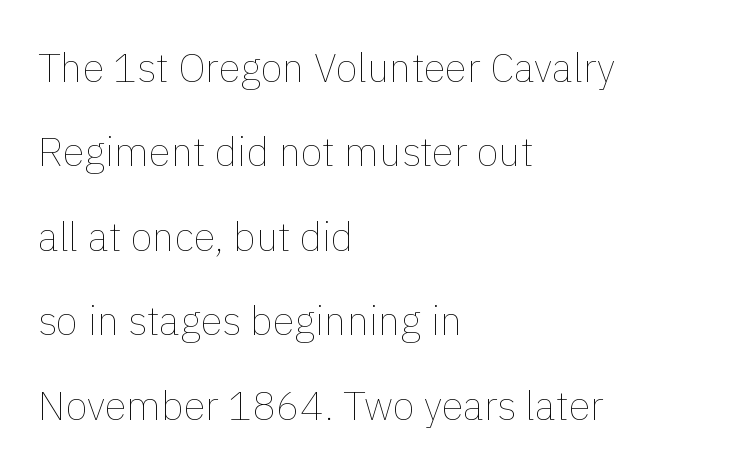
Q: Is the text bold? A: No.
Q: Is the text italic (slanted)? A: No, it is upright.
Q: Is the text underlined? A: No.
Q: How is the paragraph aligned? A: Left-aligned.
Q: Is the spacing between letters normal or unusually wide? A: Normal.
Q: Is the spacing between lines tight, normal or loose? A: Loose.
Q: Width (condensed, normal, or wide)? A: Normal.
Q: Stroke contrast? A: Low.
Q: x-height? A: Medium.
Q: Monospaced? A: No.
